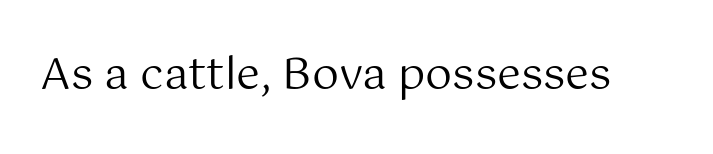
Q: Is the text bold? A: No.
Q: Is the text italic (slanted)? A: No, it is upright.
Q: Is the typeface a serif or a sans-serif typeface? A: Sans-serif.
Q: Is the text underlined? A: No.
Q: Is the spacing between letters normal or unusually wide? A: Normal.
Q: Width (condensed, normal, or wide)? A: Normal.
Q: Stroke contrast? A: Medium.
Q: x-height? A: Medium.
Q: Monospaced? A: No.
